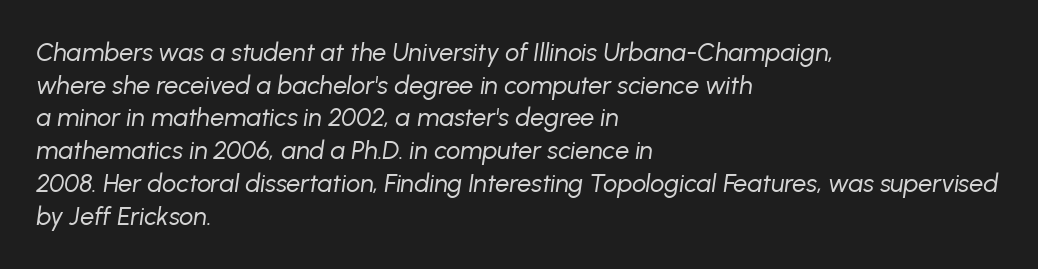
The image shows 25 px text type, italic (leaning right); set left-aligned, normal line spacing (1.31x), normal letter spacing, not underlined.
